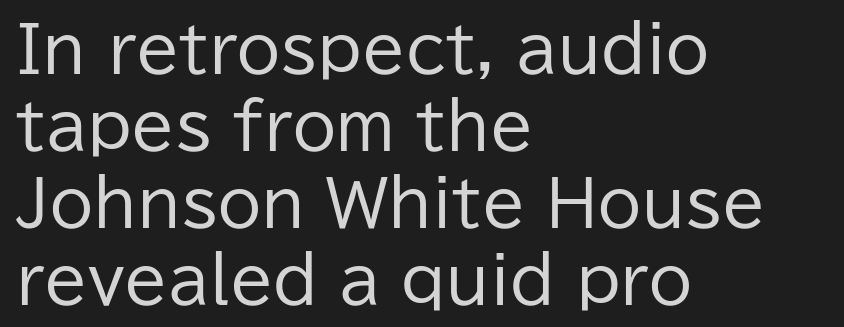
Q: Is the text bold? A: No.
Q: Is the text italic (slanted)? A: No, it is upright.
Q: Is the typeface a serif or a sans-serif typeface? A: Sans-serif.
Q: Is the text underlined? A: No.
Q: How is the paragraph aligned? A: Left-aligned.
Q: Is the spacing between letters normal or unusually wide? A: Normal.
Q: Width (condensed, normal, or wide)? A: Normal.
Q: Stroke contrast? A: Low.
Q: x-height? A: Medium.
Q: Monospaced? A: No.
